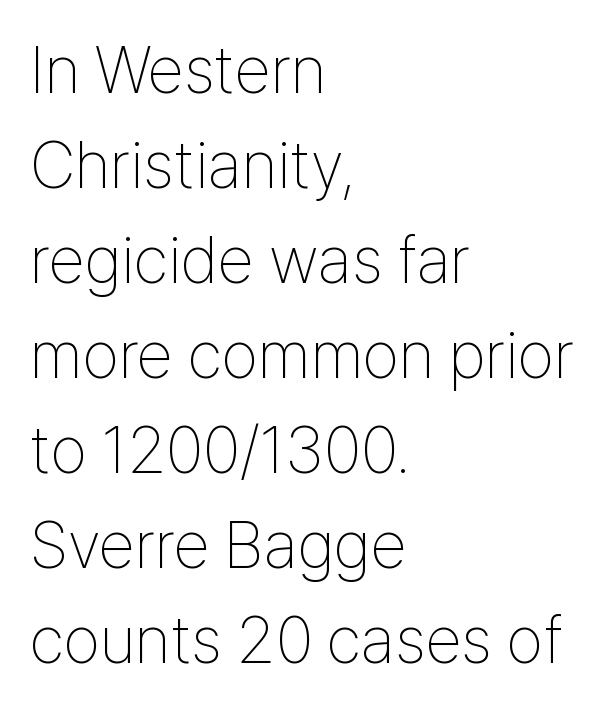
The image shows 66 px thin, condensed sans-serif type, upright; set left-aligned, normal line spacing (1.44x), normal letter spacing, not underlined; low stroke contrast and a medium x-height.
